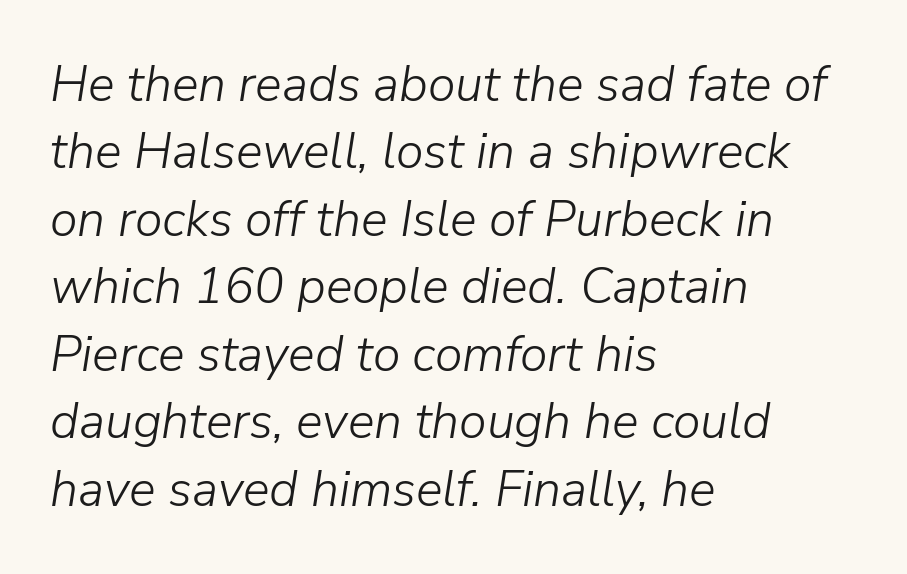
Q: Is the text bold? A: No.
Q: Is the text italic (slanted)? A: Yes, it leans right by about 9 degrees.
Q: Is the text underlined? A: No.
Q: How is the paragraph aligned? A: Left-aligned.
Q: Is the spacing between letters normal or unusually wide? A: Normal.
Q: Is the spacing between lines tight, normal or loose? A: Normal.
Q: Width (condensed, normal, or wide)? A: Normal.
Q: Stroke contrast? A: Low.
Q: x-height? A: Medium.
Q: Monospaced? A: No.
